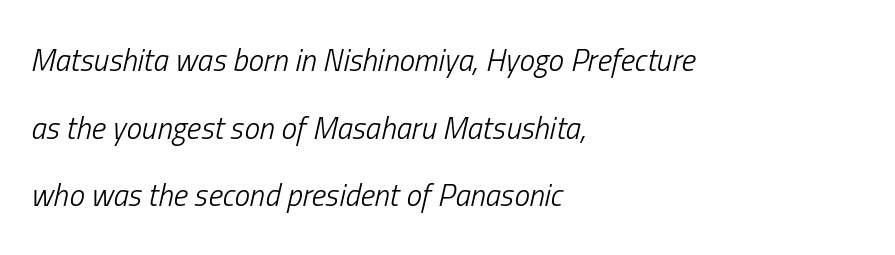
Q: Is the text bold? A: No.
Q: Is the text italic (slanted)? A: Yes, it leans right by about 13 degrees.
Q: Is the text underlined? A: No.
Q: How is the paragraph aligned? A: Left-aligned.
Q: Is the spacing between letters normal or unusually wide? A: Normal.
Q: Is the spacing between lines tight, normal or loose? A: Loose.
Q: Width (condensed, normal, or wide)? A: Condensed.
Q: Stroke contrast? A: Low.
Q: x-height? A: Medium.
Q: Monospaced? A: No.
